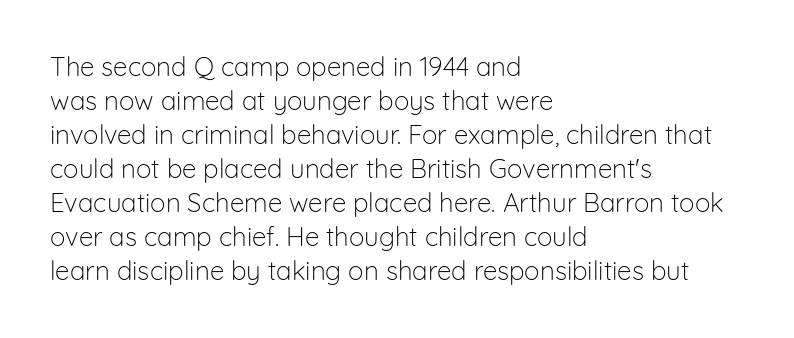
The image shows 26 px text type, upright; set left-aligned, normal line spacing (1.31x), normal letter spacing, not underlined.
